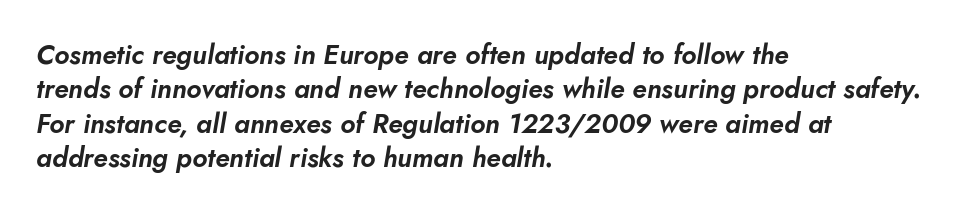
Q: Is the text italic (slanted)? A: Yes, it leans right by about 10 degrees.
Q: Is the text underlined? A: No.
Q: How is the paragraph aligned? A: Left-aligned.
Q: Is the spacing between letters normal or unusually wide? A: Normal.
Q: Is the spacing between lines tight, normal or loose? A: Normal.
